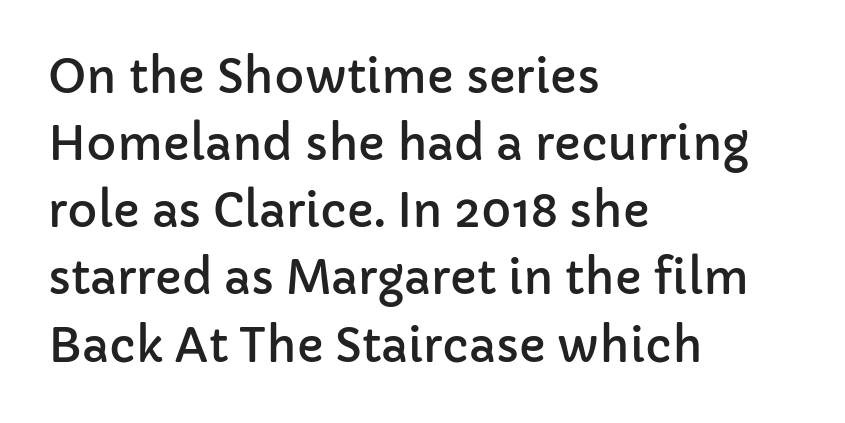
The image shows 46 px sans-serif type, upright; set left-aligned, normal line spacing (1.46x), normal letter spacing, not underlined; low stroke contrast and a medium x-height.
